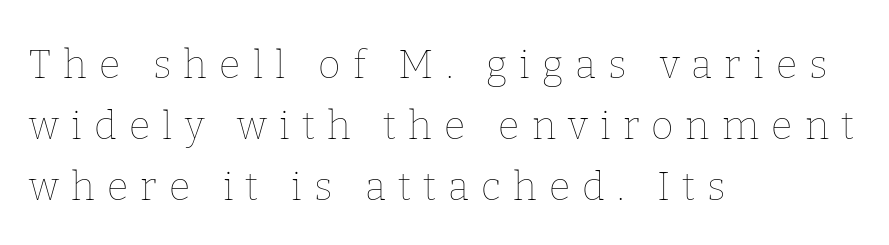
The image shows 39 px thin type, upright; set left-aligned, normal line spacing (1.57x), unusually wide letter spacing (+0.31 em), not underlined; low stroke contrast and a medium x-height.
